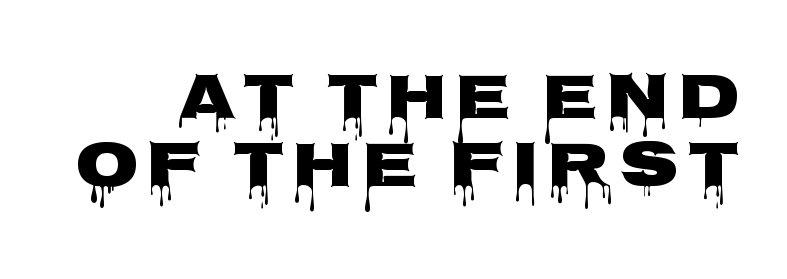
The image shows 65 px heavy, wide sans-serif type, upright; set tight line spacing (1.04x), not underlined; low stroke contrast and a large x-height.
